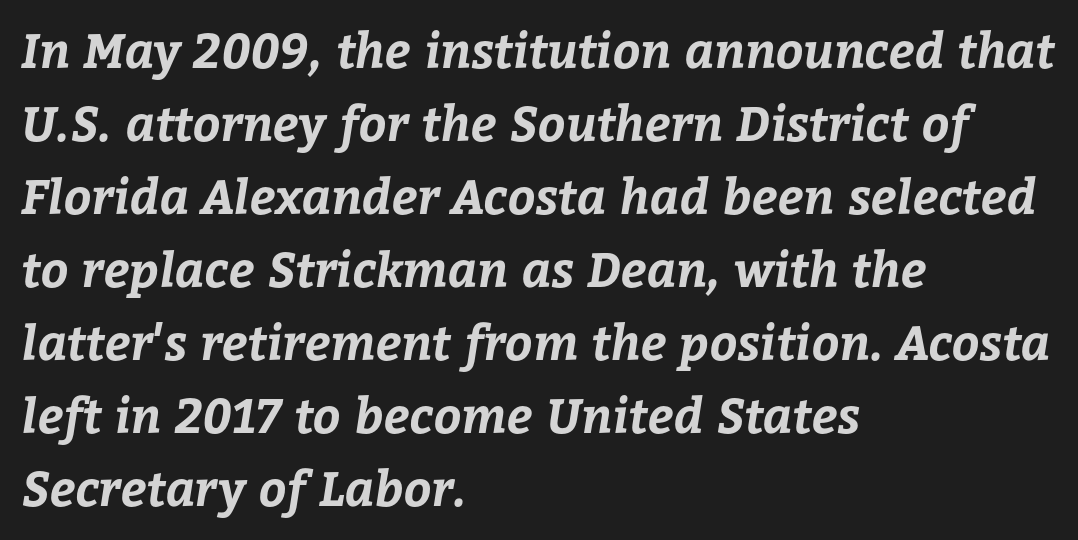
{"bold": "yes", "weight": "bold", "width": "normal", "stroke_contrast": "low", "x_height": "medium", "monospaced": "no", "underline": "no", "align": "left", "line_spacing": "normal", "line_spacing_ratio": 1.52, "letter_spacing": "normal", "letter_spacing_em": 0.0, "glyph_px": 48}
